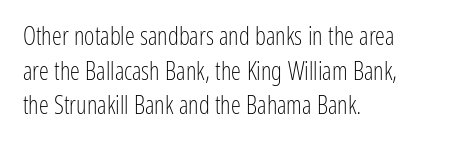
The image shows 25 px text type, upright; set left-aligned, normal line spacing (1.39x), normal letter spacing, not underlined.
